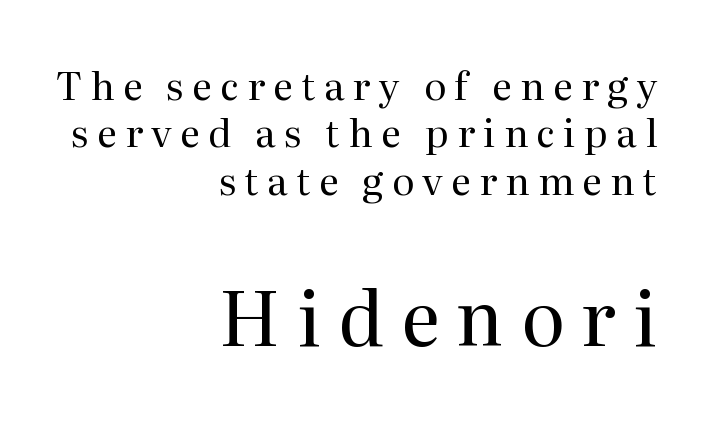
{"serif": "yes", "italic": "no", "bold": "no", "weight": "regular", "width": "normal", "stroke_contrast": "medium", "x_height": "medium", "monospaced": "no", "underline": "no", "align": "right", "line_spacing": "normal", "line_spacing_ratio": 1.25, "letter_spacing": "wide", "letter_spacing_em": 0.22, "larger_block": "second", "size_ratio": 1.97, "glyph_px": 75}
